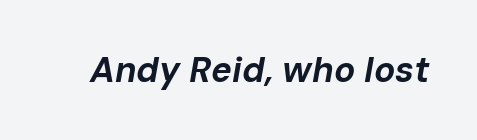
{"italic": "yes", "lean": "right", "slant_degrees": 10, "bold": "yes", "weight": "bold", "width": "normal", "stroke_contrast": "low", "x_height": "medium", "monospaced": "no", "underline": "no", "letter_spacing": "normal", "letter_spacing_em": 0.0, "glyph_px": 35}
